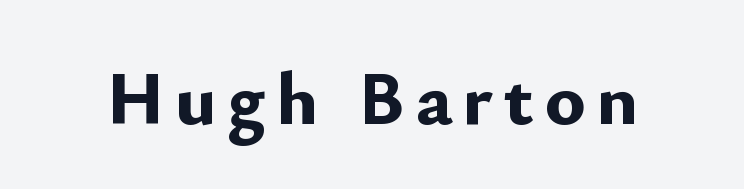
Q: Is the text bold? A: Yes.
Q: Is the text italic (slanted)? A: No, it is upright.
Q: Is the typeface a serif or a sans-serif typeface? A: Sans-serif.
Q: Is the text underlined? A: No.
Q: Width (condensed, normal, or wide)? A: Normal.
Q: Stroke contrast? A: Low.
Q: x-height? A: Small.
Q: Monospaced? A: No.
